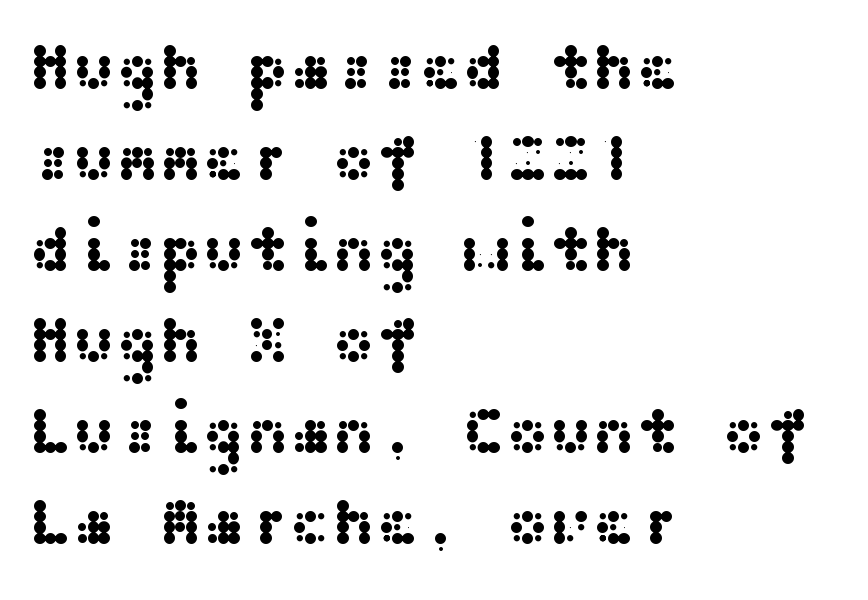
These lines stack with their left ends in a neat column. The face used here is rendered with its standard letterfit. A bare baseline throughout the passage. The type sits square on the baseline with zero lean. Nope, no serifs anywhere on these letters. Rows of type keep a routine distance in the vertical direction.
